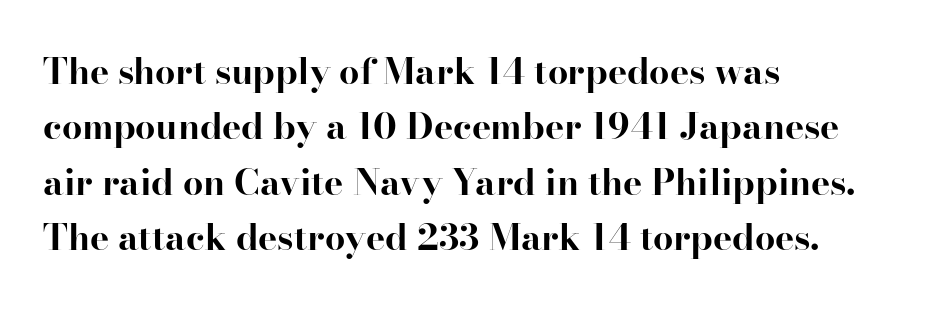
The image shows 36 px bold serif type, upright; set left-aligned, normal line spacing (1.54x), normal letter spacing, not underlined; high stroke contrast and a small x-height.
